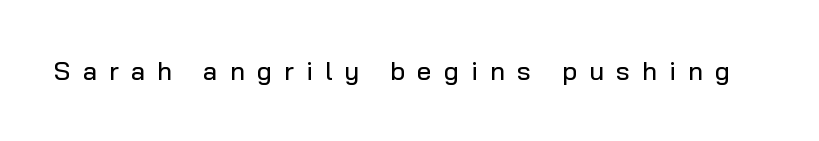
Q: Is the text italic (slanted)? A: No, it is upright.
Q: Is the text underlined? A: No.
Q: Is the spacing between letters normal or unusually wide? A: Unusually wide.
